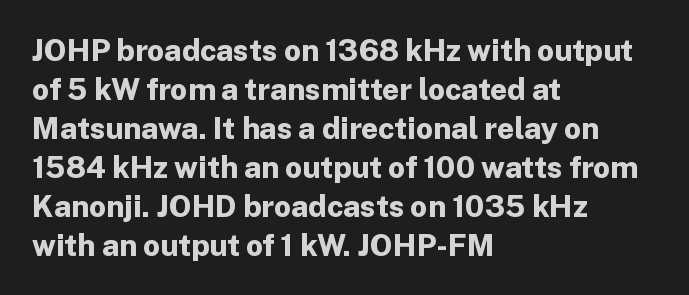
The image shows 30 px bold sans-serif type, upright; set left-aligned, normal line spacing (1.3x), normal letter spacing, not underlined; low stroke contrast and a medium x-height.
